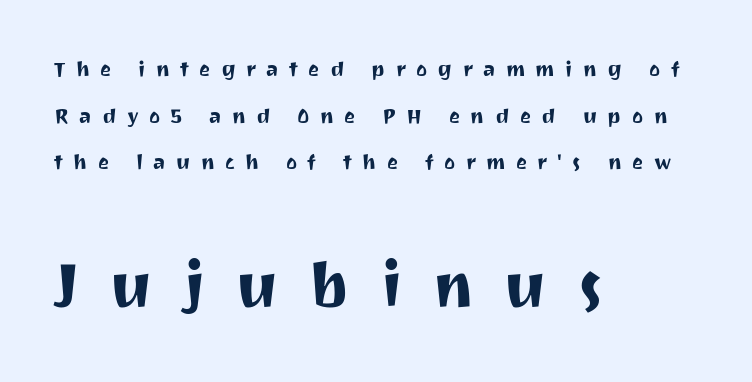
{"serif": "no", "italic": "no", "width": "normal", "stroke_contrast": "medium", "x_height": "medium", "monospaced": "no", "underline": "no", "align": "left", "line_spacing": "loose", "line_spacing_ratio": 2.22, "letter_spacing": "wide", "letter_spacing_em": 0.49, "larger_block": "second", "size_ratio": 2.95, "glyph_px": 62}
